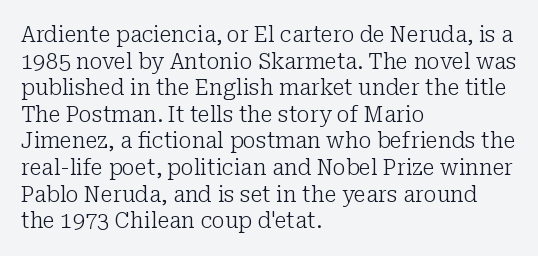
{"italic": "no", "bold": "no", "underline": "no", "align": "left", "line_spacing_ratio": 1.21, "letter_spacing": "normal", "letter_spacing_em": 0.0, "glyph_px": 22}
